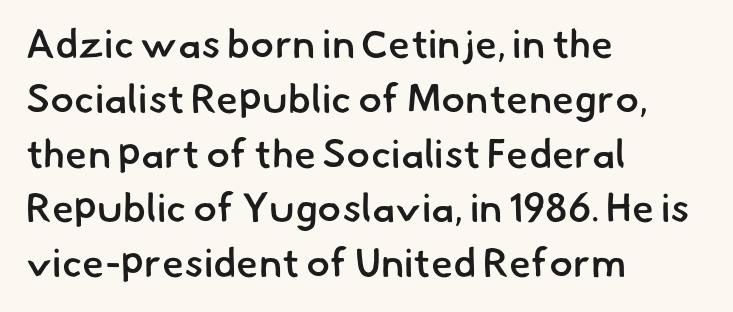
The image shows 40 px semibold sans-serif type; set left-aligned, normal line spacing (1.37x), normal letter spacing, not underlined; low stroke contrast and a small x-height.
